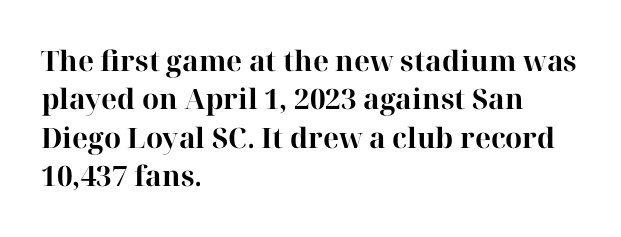
The image shows 28 px bold serif type, upright; set left-aligned, normal line spacing (1.37x), normal letter spacing, not underlined; high stroke contrast and a medium x-height.
